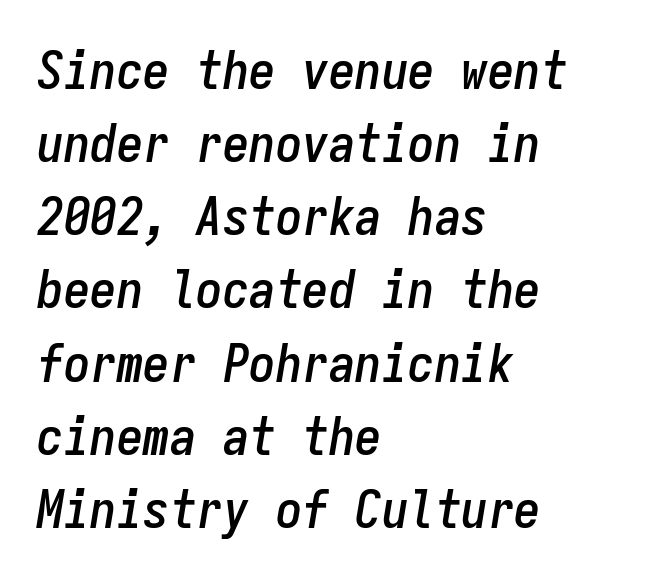
These lines are set flush left with a ragged right edge. The letterforms sit shoulder to shoulder at normal distance. Clear beneath every line of the passage. Note the uniform advance width — an 'i' takes as much space as an 'm'. The face used here has a pronounced slope to its letters. The designer left line spacing at the default.
